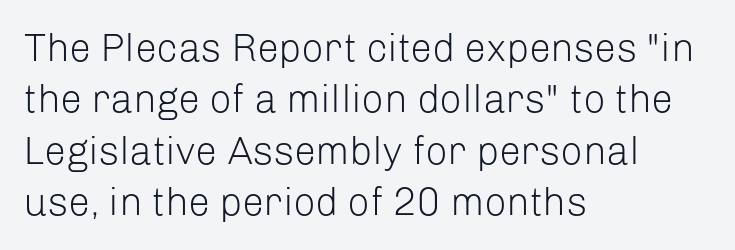
Q: Is the text bold? A: No.
Q: Is the text italic (slanted)? A: No, it is upright.
Q: Is the typeface a serif or a sans-serif typeface? A: Sans-serif.
Q: Is the text underlined? A: No.
Q: How is the paragraph aligned? A: Left-aligned.
Q: Is the spacing between letters normal or unusually wide? A: Normal.
Q: Is the spacing between lines tight, normal or loose? A: Normal.
Q: Width (condensed, normal, or wide)? A: Normal.
Q: Stroke contrast? A: Low.
Q: x-height? A: Medium.
Q: Monospaced? A: No.
